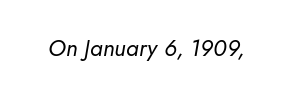
This reads as an unemphasized weight, regular at the heaviest. Unmarked baselines from the first word to the last. Compared with typical body copy, the letter spacing here is the same. Characters are canted at an angle relative to the baseline's perpendicular.
